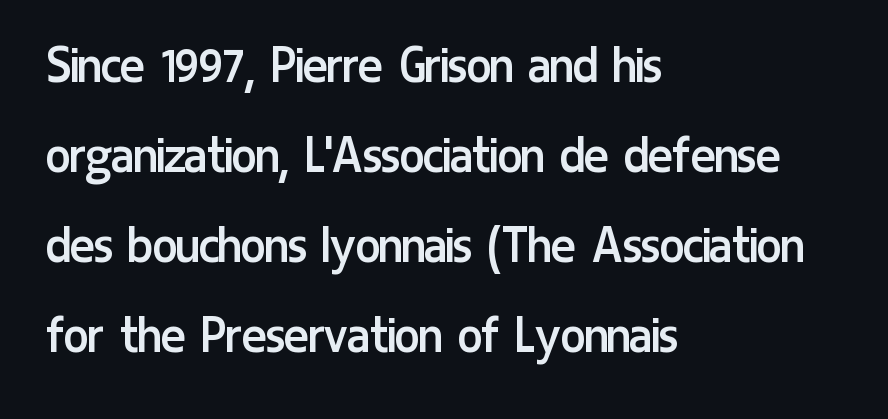
Q: Is the text bold? A: No.
Q: Is the text italic (slanted)? A: No, it is upright.
Q: Is the typeface a serif or a sans-serif typeface? A: Sans-serif.
Q: Is the text underlined? A: No.
Q: How is the paragraph aligned? A: Left-aligned.
Q: Is the spacing between letters normal or unusually wide? A: Normal.
Q: Is the spacing between lines tight, normal or loose? A: Normal.
Q: Width (condensed, normal, or wide)? A: Condensed.
Q: Stroke contrast? A: Low.
Q: x-height? A: Medium.
Q: Monospaced? A: No.
